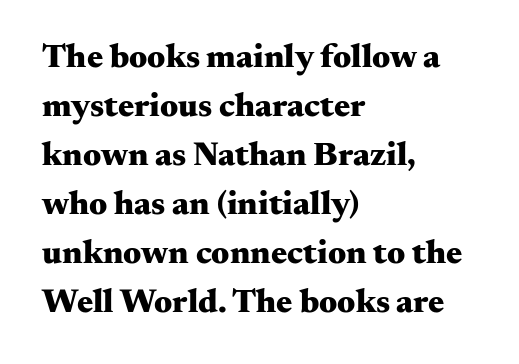
Q: Is the text bold? A: Yes.
Q: Is the text italic (slanted)? A: No, it is upright.
Q: Is the typeface a serif or a sans-serif typeface? A: Serif.
Q: Is the text underlined? A: No.
Q: How is the paragraph aligned? A: Left-aligned.
Q: Is the spacing between letters normal or unusually wide? A: Normal.
Q: Is the spacing between lines tight, normal or loose? A: Normal.
Q: Width (condensed, normal, or wide)? A: Wide.
Q: Stroke contrast? A: Medium.
Q: x-height? A: Small.
Q: Monospaced? A: No.
